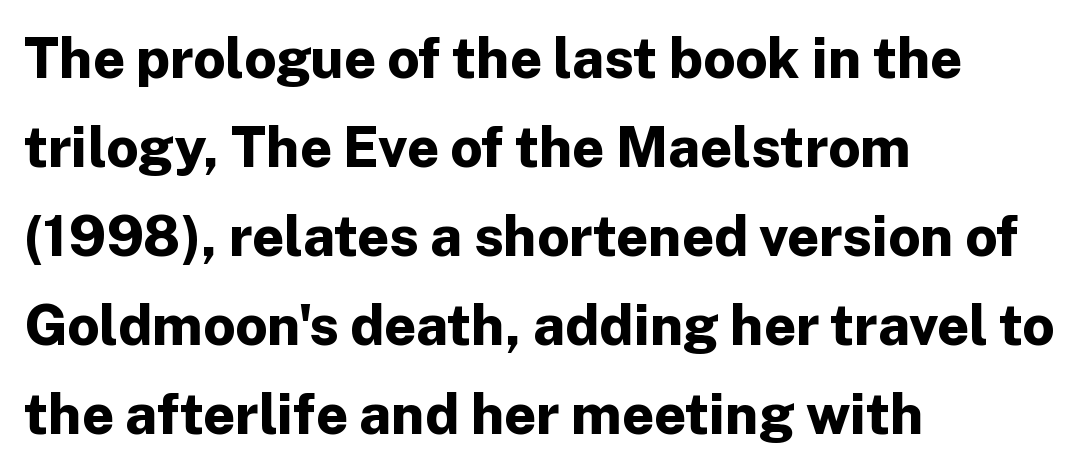
Q: Is the text bold? A: Yes.
Q: Is the text italic (slanted)? A: No, it is upright.
Q: Is the typeface a serif or a sans-serif typeface? A: Sans-serif.
Q: Is the text underlined? A: No.
Q: How is the paragraph aligned? A: Left-aligned.
Q: Is the spacing between letters normal or unusually wide? A: Normal.
Q: Is the spacing between lines tight, normal or loose? A: Normal.
Q: Width (condensed, normal, or wide)? A: Normal.
Q: Stroke contrast? A: Low.
Q: x-height? A: Medium.
Q: Monospaced? A: No.
